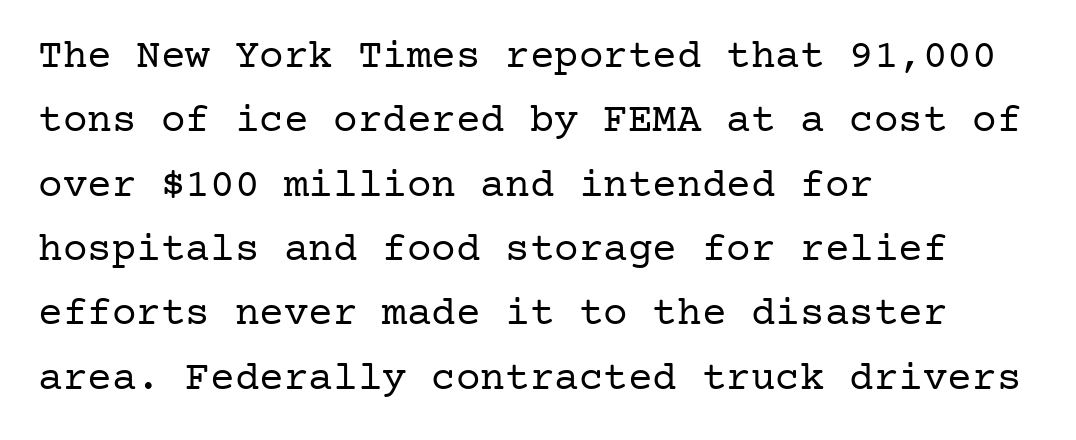
The image shows 41 px regular-weight serif type, upright; set left-aligned, normal line spacing (1.57x), normal letter spacing, not underlined; low stroke contrast and a medium x-height.
